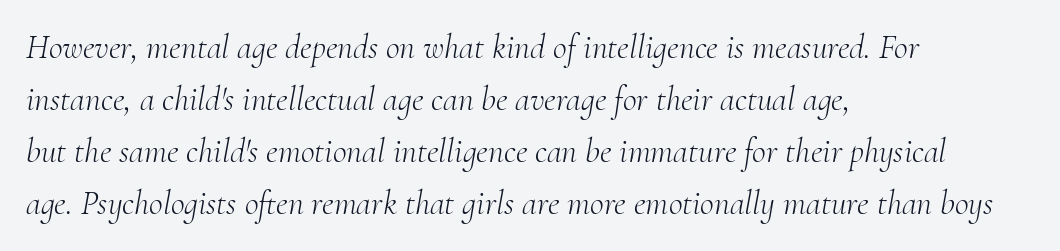
{"serif": "yes", "italic": "yes", "lean": "right", "slant_degrees": 10, "bold": "no", "weight": "light", "width": "normal", "stroke_contrast": "medium", "x_height": "small", "monospaced": "no", "underline": "no", "align": "left", "line_spacing": "normal", "line_spacing_ratio": 1.53, "letter_spacing": "normal", "letter_spacing_em": 0.0, "glyph_px": 34}
